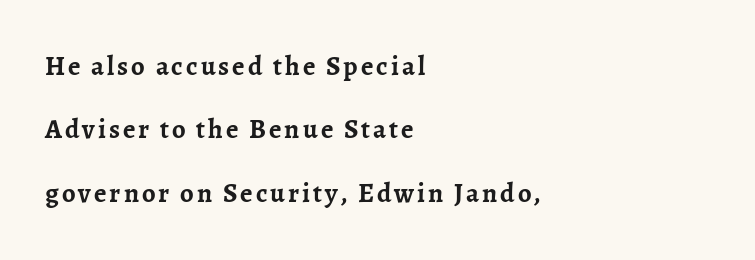
Q: Is the text bold? A: Yes.
Q: Is the text italic (slanted)? A: No, it is upright.
Q: Is the text underlined? A: No.
Q: How is the paragraph aligned? A: Left-aligned.
Q: Is the spacing between lines tight, normal or loose? A: Loose.
